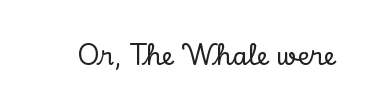
The image shows 25 px text type, upright; set normal letter spacing, not underlined.
